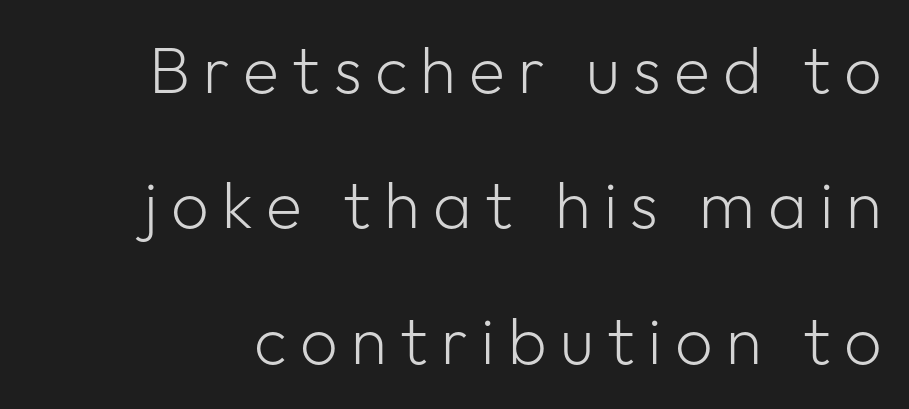
The image shows 66 px light sans-serif type, upright; set loose line spacing (2.05x), unusually wide letter spacing (+0.2 em), not underlined; low stroke contrast and a medium x-height.
